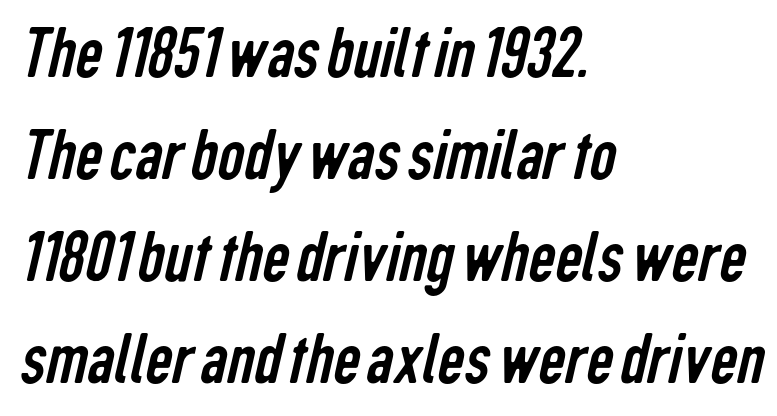
Q: Is the text bold? A: No.
Q: Is the typeface a serif or a sans-serif typeface? A: Sans-serif.
Q: Is the text underlined? A: No.
Q: How is the paragraph aligned? A: Left-aligned.
Q: Is the spacing between letters normal or unusually wide? A: Normal.
Q: Is the spacing between lines tight, normal or loose? A: Normal.
Q: Width (condensed, normal, or wide)? A: Condensed.
Q: Stroke contrast? A: Low.
Q: x-height? A: Medium.
Q: Monospaced? A: No.
